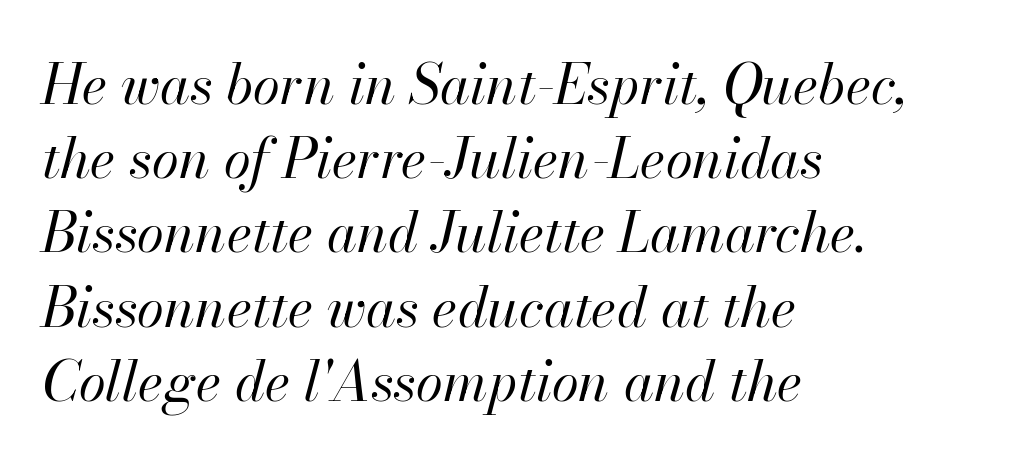
{"italic": "yes", "lean": "right", "slant_degrees": 13, "bold": "no", "weight": "regular", "width": "normal", "stroke_contrast": "high", "x_height": "small", "monospaced": "no", "underline": "no", "align": "left", "line_spacing": "normal", "line_spacing_ratio": 1.35, "letter_spacing": "normal", "letter_spacing_em": 0.0, "glyph_px": 55}
